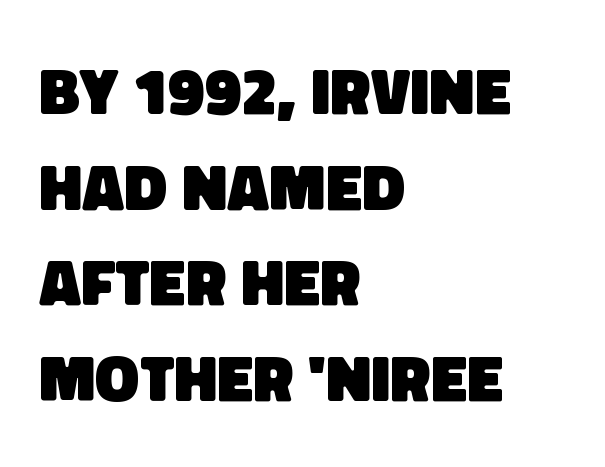
The image shows 66 px heavy sans-serif type; set left-aligned, normal line spacing (1.45x), normal letter spacing, not underlined; low stroke contrast and a large x-height.
